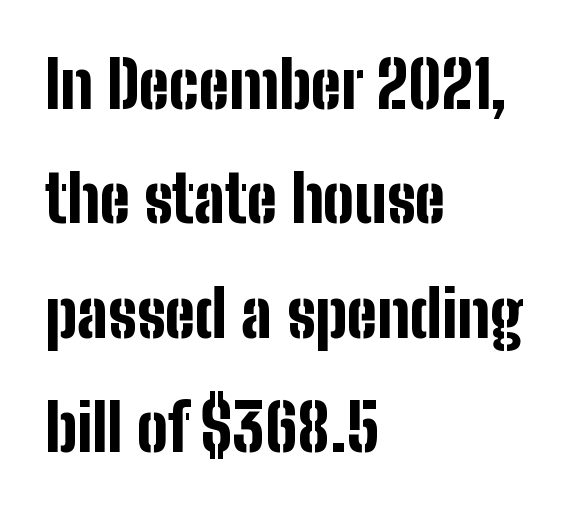
Does the type have serifs? No, each stem ends abruptly. The letters stand upright; this is a roman face. Here the designer chose a conventional face with non-uniform glyph widths. Typeset ragged right — the left edge is the straight one.
